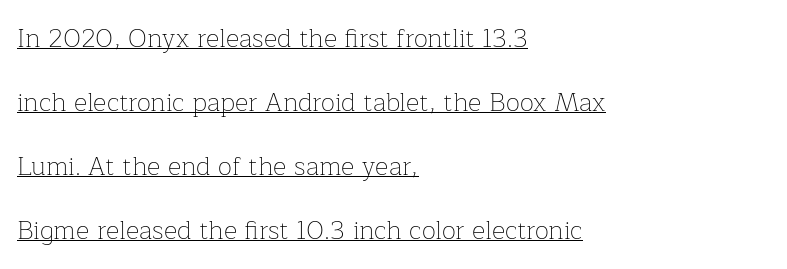
The image shows 26 px text type, upright; set left-aligned, loose line spacing (2.46x), normal letter spacing, underlined.
